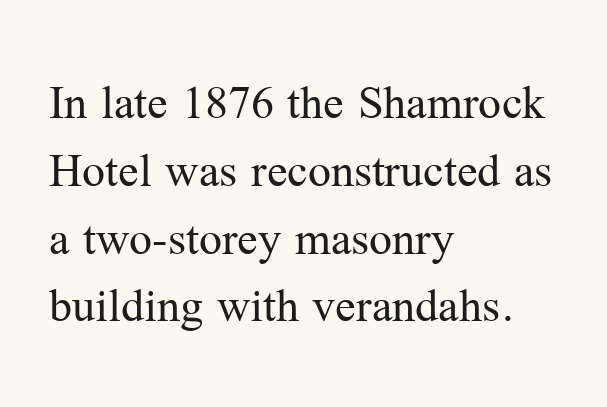
The image shows 51 px regular-weight serif type, upright; set left-aligned, normal line spacing (1.33x), normal letter spacing, not underlined; medium stroke contrast and a medium x-height.
